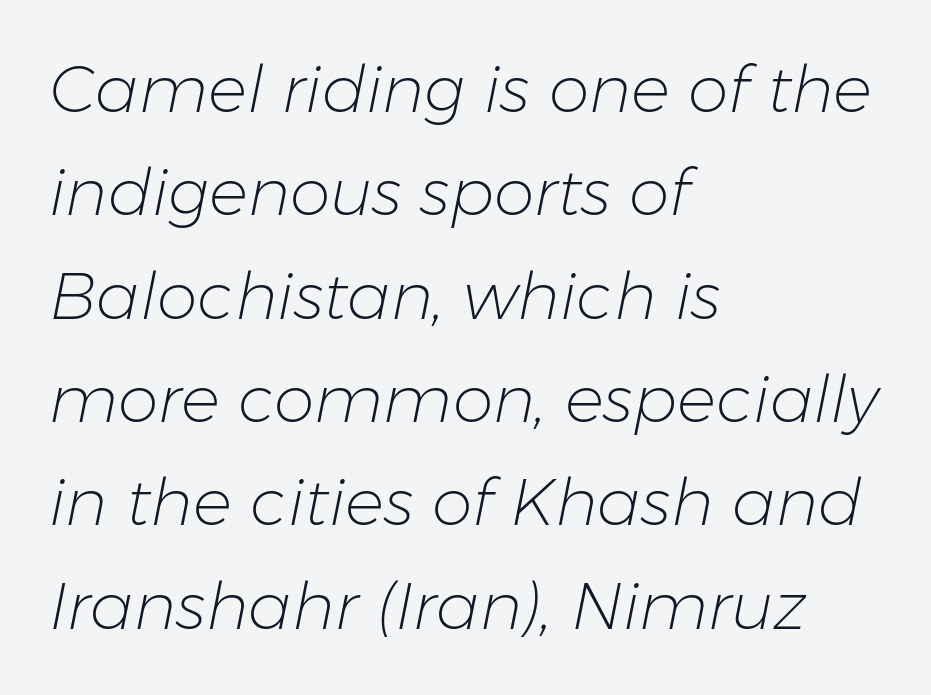
Q: Is the text bold? A: No.
Q: Is the text italic (slanted)? A: Yes, it leans right by about 11 degrees.
Q: Is the text underlined? A: No.
Q: How is the paragraph aligned? A: Left-aligned.
Q: Is the spacing between letters normal or unusually wide? A: Normal.
Q: Is the spacing between lines tight, normal or loose? A: Normal.
Q: Width (condensed, normal, or wide)? A: Normal.
Q: Stroke contrast? A: Low.
Q: x-height? A: Medium.
Q: Monospaced? A: No.
